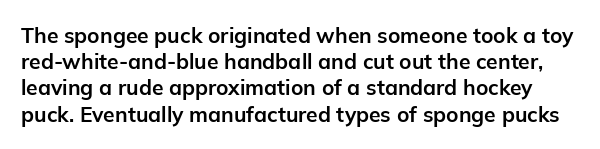
The image shows 21 px bold type, upright; set normal line spacing (1.25x), normal letter spacing, not underlined.
